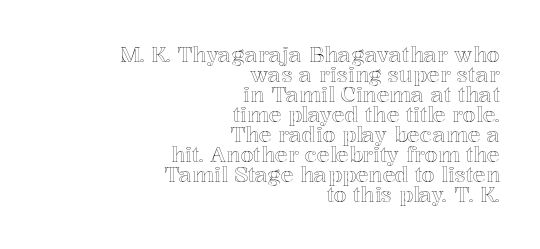
Q: Is the text italic (slanted)? A: No, it is upright.
Q: Is the text underlined? A: No.
Q: How is the paragraph aligned? A: Right-aligned.
Q: Is the spacing between letters normal or unusually wide? A: Normal.
Q: Is the spacing between lines tight, normal or loose? A: Tight.
